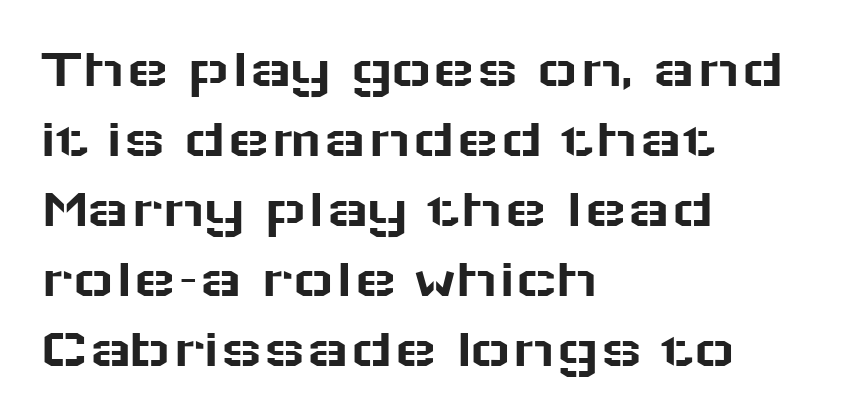
The image shows 57 px wide sans-serif type, upright; set left-aligned, line spacing 1.23x, normal letter spacing, not underlined; low stroke contrast and a medium x-height.
